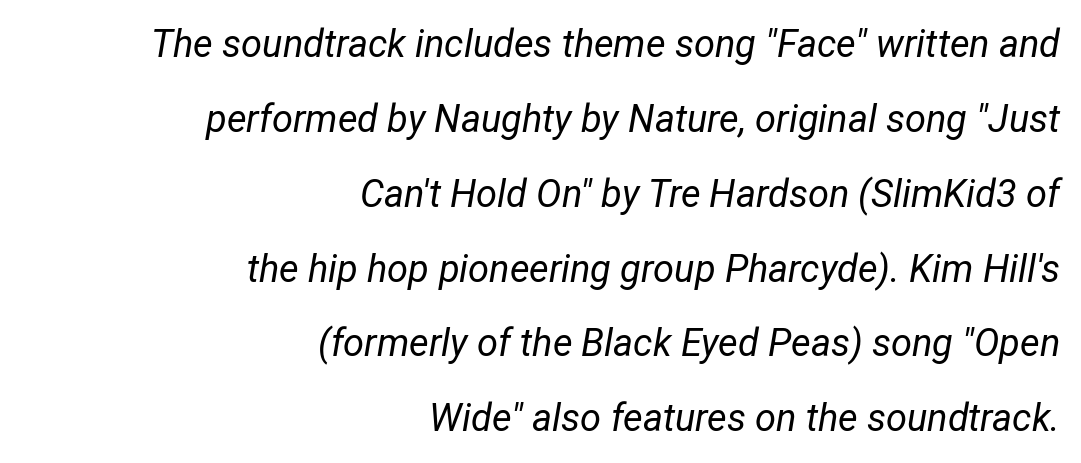
Q: Is the text bold? A: No.
Q: Is the text italic (slanted)? A: Yes, it leans right by about 12 degrees.
Q: Is the text underlined? A: No.
Q: How is the paragraph aligned? A: Right-aligned.
Q: Is the spacing between letters normal or unusually wide? A: Normal.
Q: Is the spacing between lines tight, normal or loose? A: Loose.
Q: Width (condensed, normal, or wide)? A: Condensed.
Q: Stroke contrast? A: Low.
Q: x-height? A: Medium.
Q: Monospaced? A: No.
